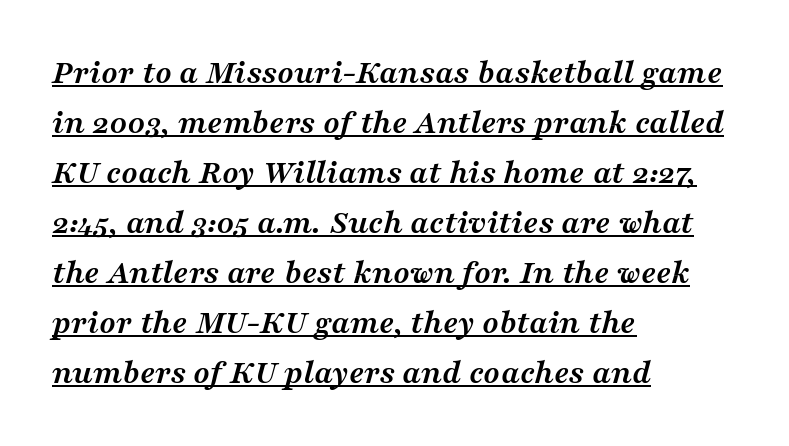
The image shows 34 px semibold, wide serif type, italic (leaning right); set left-aligned, normal line spacing (1.47x), normal letter spacing, underlined; medium stroke contrast and a medium x-height.
